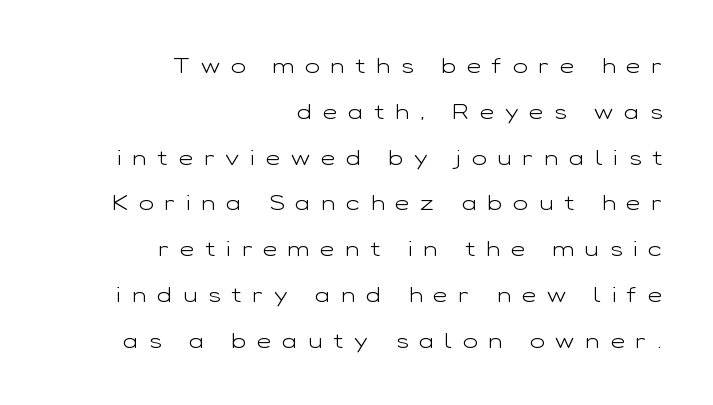
{"italic": "no", "bold": "no", "underline": "no", "align": "right", "line_spacing": "loose", "line_spacing_ratio": 2.08, "letter_spacing": "wide", "letter_spacing_em": 0.5, "glyph_px": 22}
